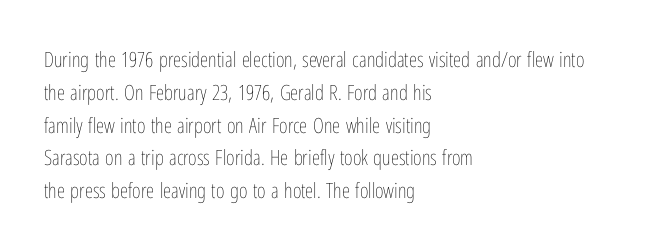
{"italic": "no", "bold": "no", "underline": "no", "align": "left", "line_spacing": "normal", "line_spacing_ratio": 1.56, "letter_spacing": "normal", "letter_spacing_em": 0.0, "glyph_px": 21}
